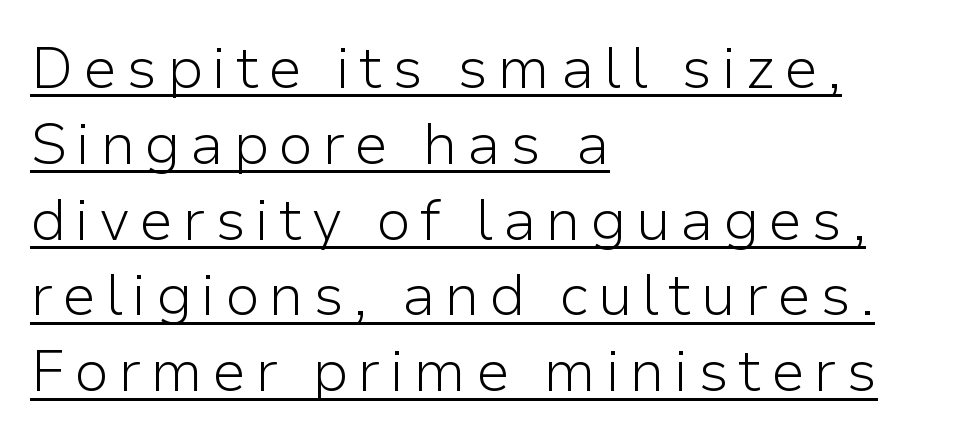
{"serif": "no", "italic": "no", "bold": "no", "weight": "light", "width": "normal", "stroke_contrast": "low", "x_height": "medium", "monospaced": "no", "underline": "yes", "align": "left", "line_spacing": "normal", "line_spacing_ratio": 1.33, "glyph_px": 57}
